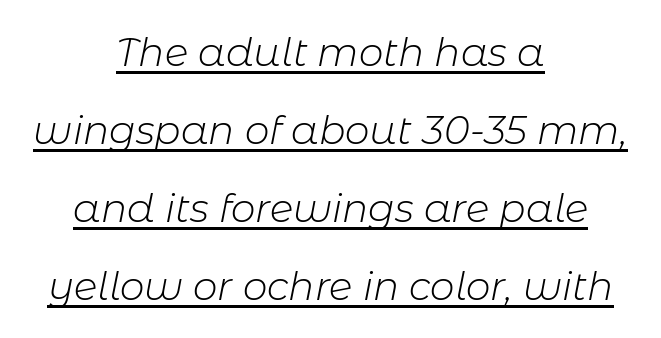
{"italic": "yes", "lean": "right", "slant_degrees": 11, "bold": "no", "weight": "light", "width": "normal", "stroke_contrast": "low", "x_height": "medium", "monospaced": "no", "underline": "yes", "align": "center", "line_spacing": "loose", "line_spacing_ratio": 2.0, "letter_spacing": "normal", "letter_spacing_em": 0.0, "glyph_px": 39}
